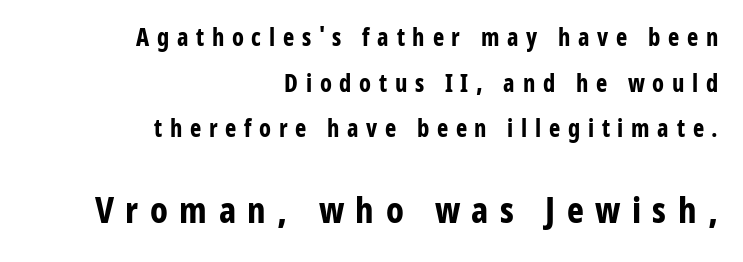
The image shows 36 px bold, condensed sans-serif type, upright; set right-aligned, loose line spacing (1.9x), unusually wide letter spacing (+0.32 em), not underlined; the second (bottom) block is 1.5x larger; low stroke contrast and a medium x-height.
